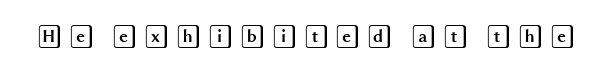
{"italic": "no", "underline": "no", "letter_spacing": "wide", "letter_spacing_em": 0.23, "glyph_px": 24}
